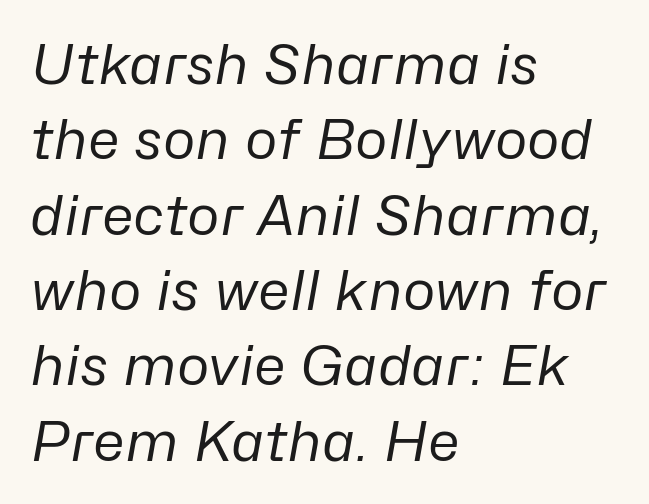
Q: Is the text bold? A: No.
Q: Is the text italic (slanted)? A: Yes, it leans right by about 10 degrees.
Q: Is the text underlined? A: No.
Q: How is the paragraph aligned? A: Left-aligned.
Q: Is the spacing between letters normal or unusually wide? A: Normal.
Q: Is the spacing between lines tight, normal or loose? A: Normal.
Q: Width (condensed, normal, or wide)? A: Normal.
Q: Stroke contrast? A: Low.
Q: x-height? A: Medium.
Q: Monospaced? A: No.
